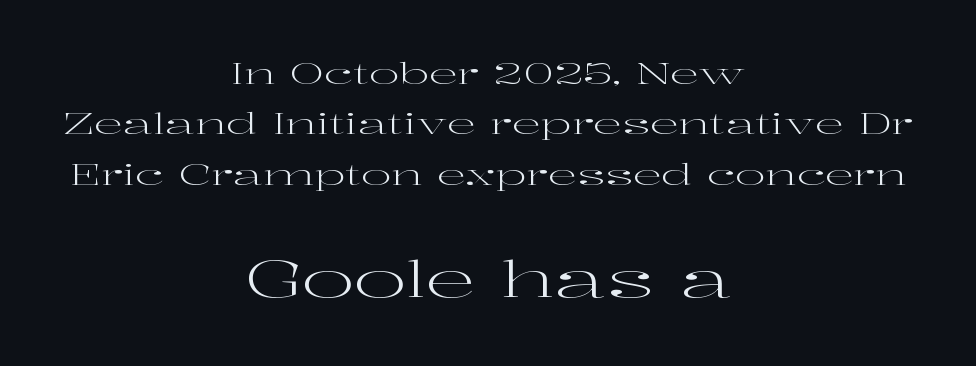
The image shows 50 px regular-weight, wide serif type, upright; set centered, line spacing 1.74x, normal letter spacing, not underlined; the second (bottom) block is 1.72x larger; high stroke contrast and a medium x-height.
